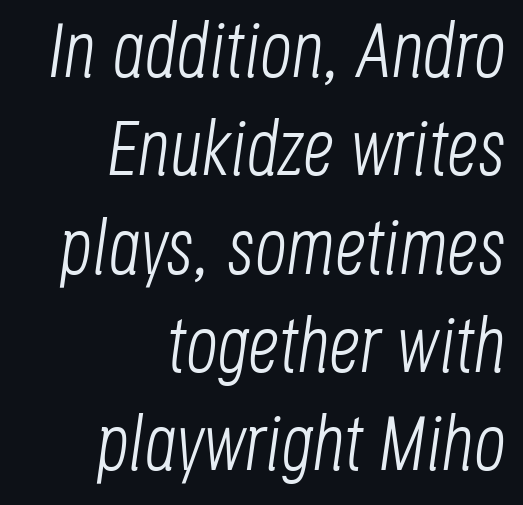
The image shows 78 px light, condensed type, italic (leaning right); set right-aligned, normal line spacing (1.26x), normal letter spacing, not underlined; low stroke contrast and a large x-height.
